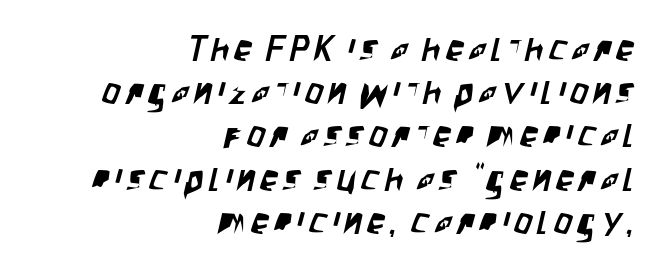
Q: Is the typeface a serif or a sans-serif typeface? A: Sans-serif.
Q: Is the text underlined? A: No.
Q: How is the paragraph aligned? A: Right-aligned.
Q: Width (condensed, normal, or wide)? A: Condensed.
Q: Stroke contrast? A: Low.
Q: x-height? A: Large.
Q: Monospaced? A: No.
